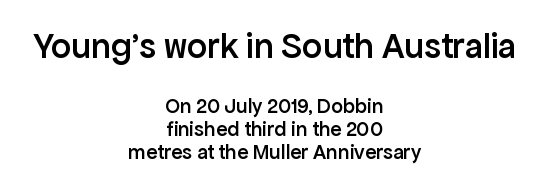
{"serif": "no", "italic": "no", "bold": "semi", "weight": "semibold", "width": "normal", "stroke_contrast": "low", "x_height": "medium", "monospaced": "no", "underline": "no", "align": "center", "line_spacing": "tight", "line_spacing_ratio": 1.11, "letter_spacing": "normal", "letter_spacing_em": 0.0, "larger_block": "first", "size_ratio": 1.71, "glyph_px": 36}
